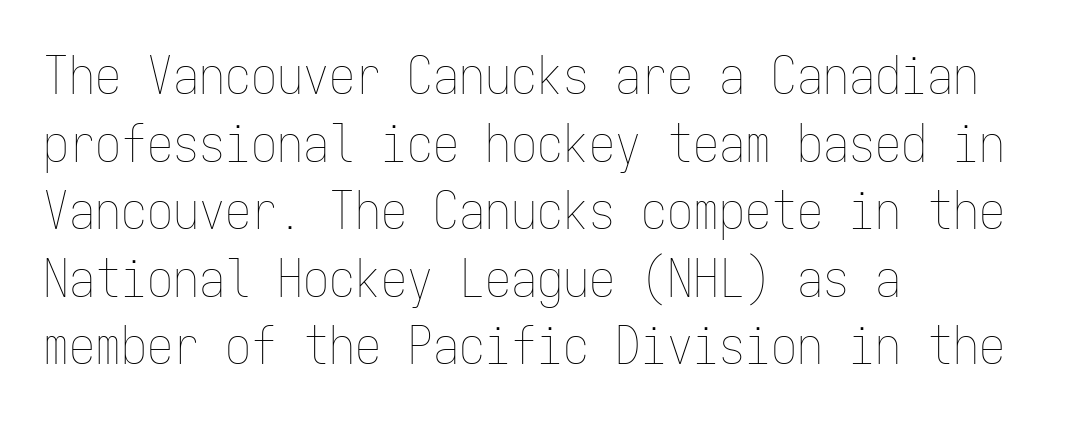
Q: Is the text bold? A: No.
Q: Is the text italic (slanted)? A: No, it is upright.
Q: Is the text underlined? A: No.
Q: How is the paragraph aligned? A: Left-aligned.
Q: Is the spacing between letters normal or unusually wide? A: Normal.
Q: Is the spacing between lines tight, normal or loose? A: Normal.
Q: Width (condensed, normal, or wide)? A: Condensed.
Q: Stroke contrast? A: Low.
Q: x-height? A: Medium.
Q: Monospaced? A: Yes.
